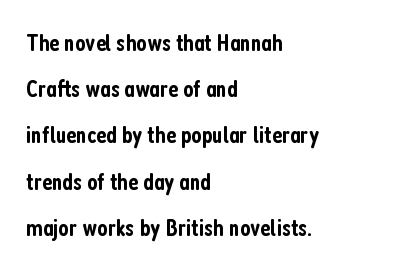
Q: Is the text bold? A: Semi-bold.
Q: Is the text italic (slanted)? A: No, it is upright.
Q: Is the text underlined? A: No.
Q: How is the paragraph aligned? A: Left-aligned.
Q: Is the spacing between letters normal or unusually wide? A: Normal.
